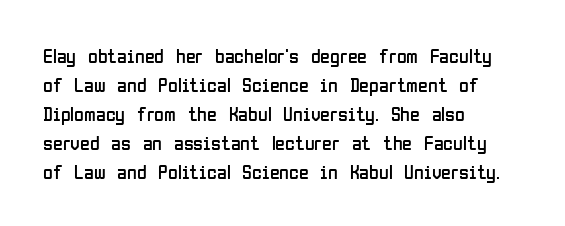
The image shows 20 px text type, upright; set left-aligned, normal line spacing (1.45x), normal letter spacing, not underlined.
